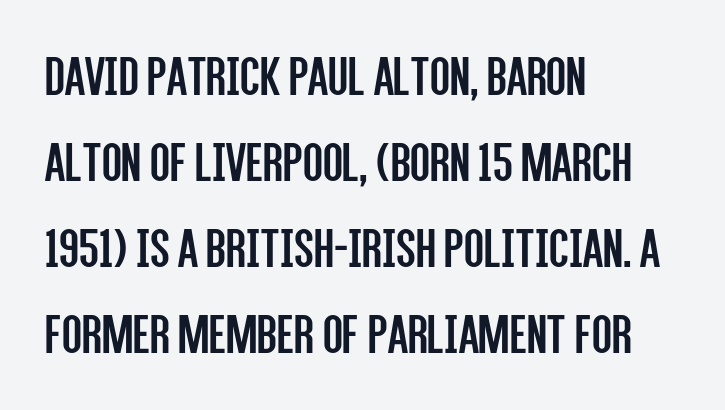
Ascenders rise straight up at ninety degrees. What stands out about the letter spacing? Nothing — it is the standard amount. The rendering uses a moderate line-height, typical for paragraphs. Notice how the passage keeps a crisp vertical edge on the left only. The rendering uses natural spacing where letterforms have individual widths.
